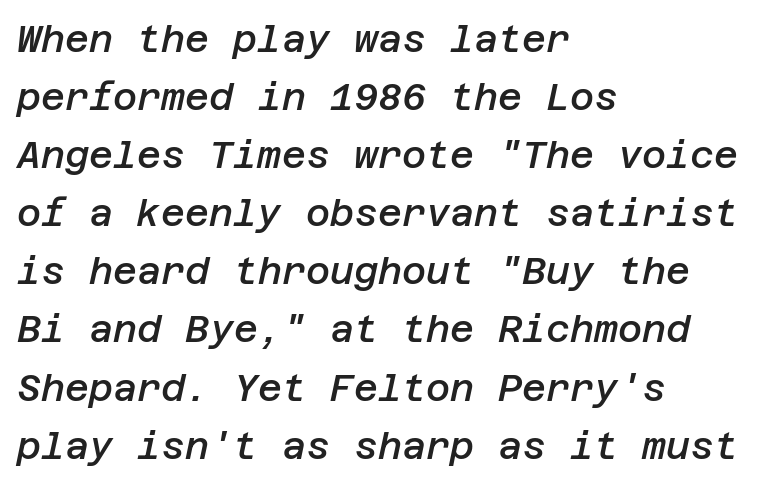
{"italic": "yes", "lean": "right", "slant_degrees": 12, "bold": "semi", "weight": "semibold", "width": "normal", "stroke_contrast": "low", "x_height": "large", "underline": "no", "align": "left", "line_spacing": "normal", "line_spacing_ratio": 1.57, "letter_spacing": "normal", "letter_spacing_em": 0.0, "glyph_px": 37}
